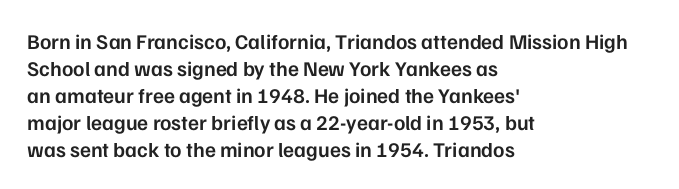
Posture: upright roman. Glance below the letters and you will spot only blank space. Its strokes are somewhat broadened, the hallmark of semibold type. Typeset ragged right — the left edge is the straight one.
